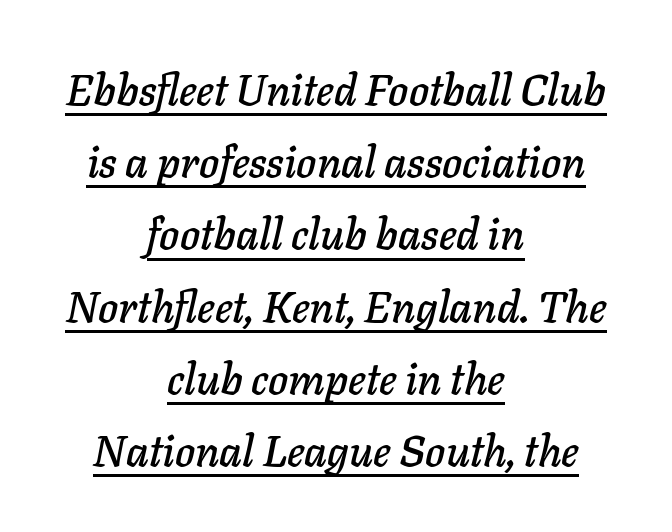
The passage shown is typed in a proportional face where columns would drift. Nothing unusual about the tracking: characters are spaced as the font intends. In terms of posture, this sample is oblique. What's the leading like? Ordinary, nothing unusual. Leftover space on each line is divided equally before and after the words.
